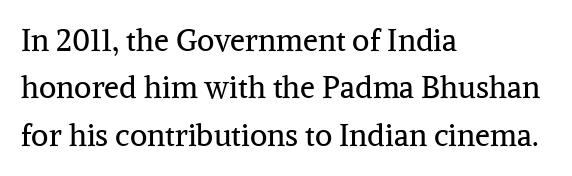
Q: Is the text bold? A: No.
Q: Is the text italic (slanted)? A: No, it is upright.
Q: Is the typeface a serif or a sans-serif typeface? A: Serif.
Q: Is the text underlined? A: No.
Q: How is the paragraph aligned? A: Left-aligned.
Q: Is the spacing between letters normal or unusually wide? A: Normal.
Q: Is the spacing between lines tight, normal or loose? A: Normal.
Q: Width (condensed, normal, or wide)? A: Normal.
Q: Stroke contrast? A: Medium.
Q: x-height? A: Medium.
Q: Monospaced? A: No.
